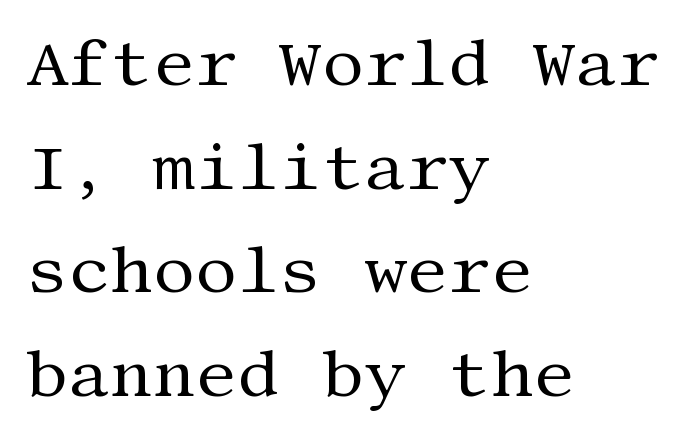
The image shows 66 px regular-weight serif type, upright; set left-aligned, normal line spacing (1.57x), normal letter spacing, not underlined; medium stroke contrast and a large x-height.
